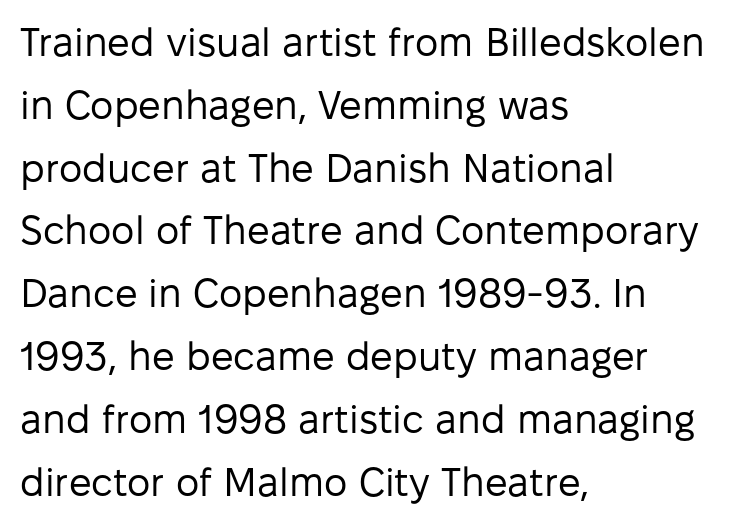
Looks like regular typesetting: each glyph gets only the width it needs. This rendering leaves character spacing at its baseline value. The strokes are not fattened; the text isn't bold. Type style note: lacks serifs. Lines of text with bare space underneath. Each new line begins a customary step beneath the previous one.
